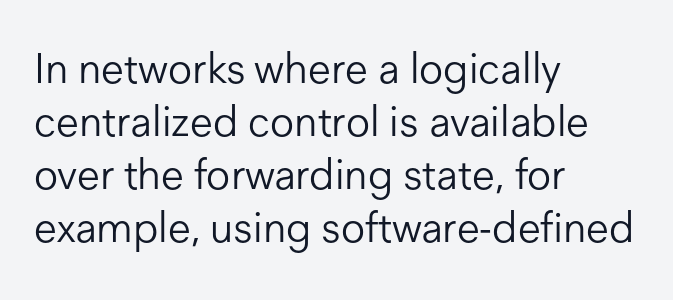
Weight: regular or lighter. Observe the absence of serifs on each vertical stroke in this sample. Observe the ordinary spacing: letters are neighbours, not strangers. You could not count columns in this text — the font is proportionally spaced.
